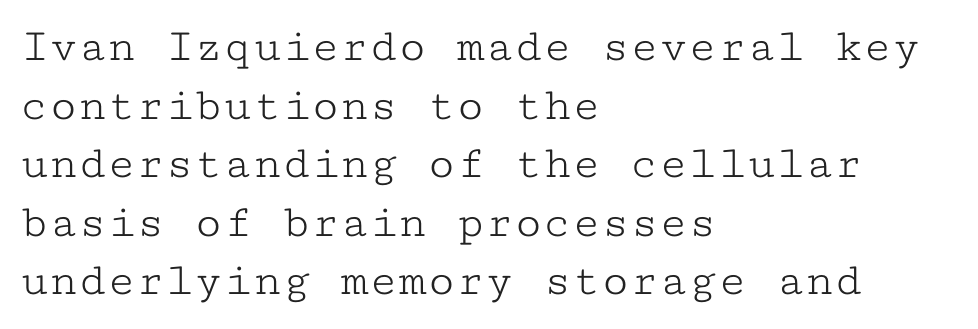
{"serif": "yes", "italic": "no", "bold": "no", "weight": "light", "width": "wide", "stroke_contrast": "low", "x_height": "medium", "monospaced": "yes", "underline": "no", "align": "left", "line_spacing_ratio": 1.22, "letter_spacing": "normal", "letter_spacing_em": 0.0, "glyph_px": 48}
